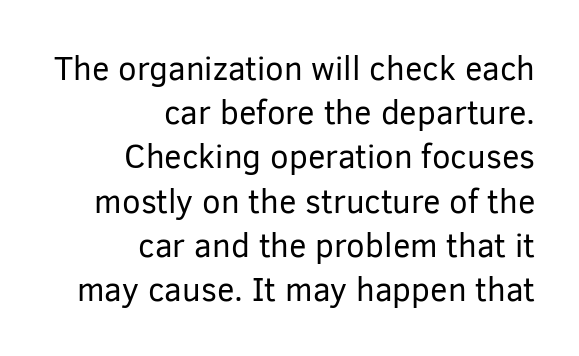
The image shows 33 px regular-weight sans-serif type, upright; set right-aligned, normal line spacing (1.34x), normal letter spacing, not underlined; low stroke contrast and a medium x-height.
